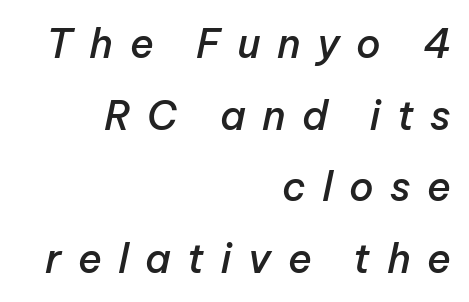
Q: Is the text bold? A: Semi-bold.
Q: Is the text italic (slanted)? A: Yes, it leans right by about 12 degrees.
Q: Is the text underlined? A: No.
Q: How is the paragraph aligned? A: Right-aligned.
Q: Is the spacing between letters normal or unusually wide? A: Unusually wide.
Q: Width (condensed, normal, or wide)? A: Normal.
Q: Stroke contrast? A: Low.
Q: x-height? A: Medium.
Q: Monospaced? A: No.
